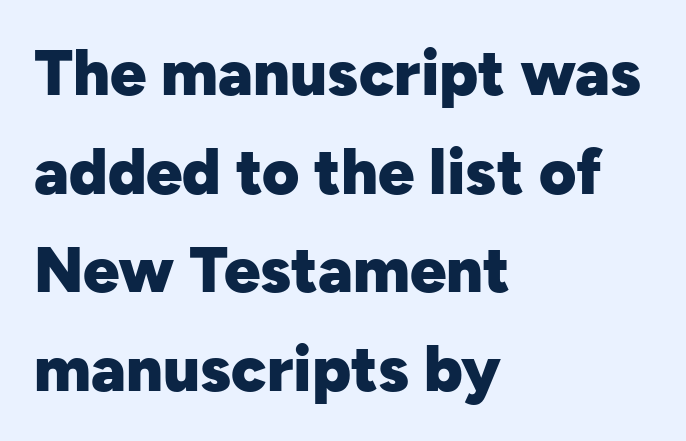
Q: Is the text bold? A: Yes.
Q: Is the text italic (slanted)? A: No, it is upright.
Q: Is the typeface a serif or a sans-serif typeface? A: Sans-serif.
Q: Is the text underlined? A: No.
Q: How is the paragraph aligned? A: Left-aligned.
Q: Is the spacing between letters normal or unusually wide? A: Normal.
Q: Is the spacing between lines tight, normal or loose? A: Normal.
Q: Width (condensed, normal, or wide)? A: Normal.
Q: Stroke contrast? A: Low.
Q: x-height? A: Medium.
Q: Monospaced? A: No.
